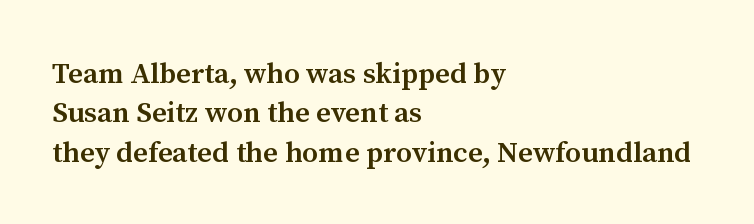
Left-aligned paragraph, ragged on the right. Posture: upright roman. No extra tracking has been applied to these lines. A bit beefed up — I'd call it semibold rather than bold.
